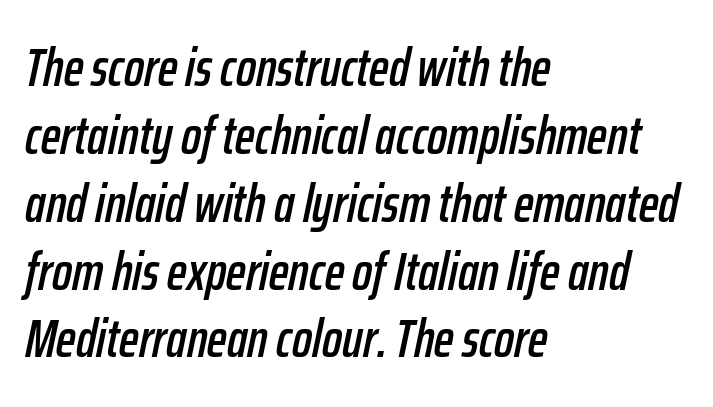
Q: Is the text italic (slanted)? A: Yes, it leans right by about 12 degrees.
Q: Is the text underlined? A: No.
Q: How is the paragraph aligned? A: Left-aligned.
Q: Is the spacing between letters normal or unusually wide? A: Normal.
Q: Is the spacing between lines tight, normal or loose? A: Normal.
Q: Width (condensed, normal, or wide)? A: Condensed.
Q: Stroke contrast? A: Low.
Q: x-height? A: Medium.
Q: Monospaced? A: No.
